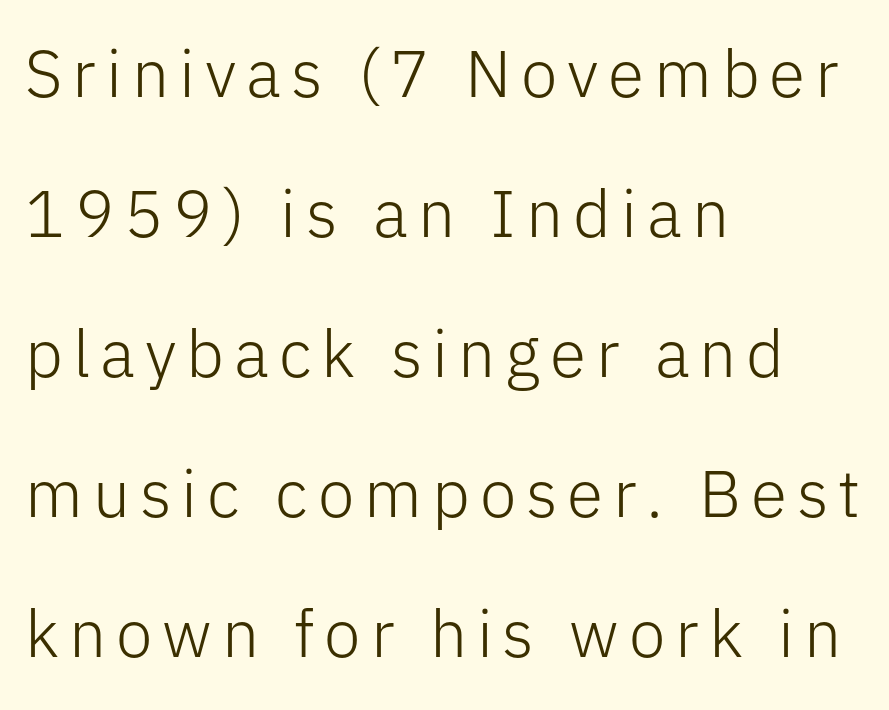
Q: Is the text bold? A: No.
Q: Is the text italic (slanted)? A: No, it is upright.
Q: Is the typeface a serif or a sans-serif typeface? A: Sans-serif.
Q: Is the text underlined? A: No.
Q: How is the paragraph aligned? A: Left-aligned.
Q: Is the spacing between lines tight, normal or loose? A: Loose.
Q: Width (condensed, normal, or wide)? A: Normal.
Q: Stroke contrast? A: Low.
Q: x-height? A: Medium.
Q: Monospaced? A: No.
